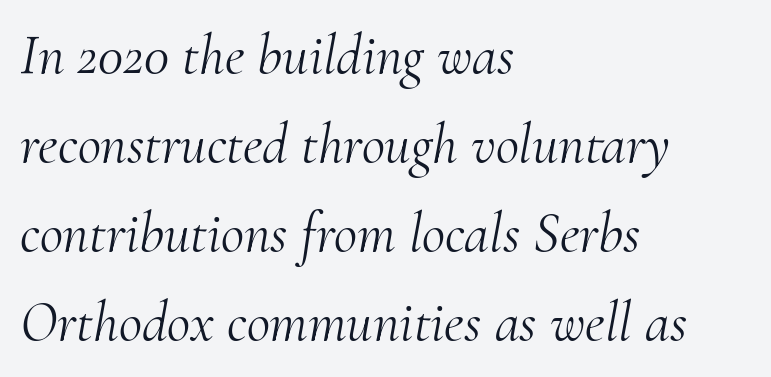
{"serif": "yes", "italic": "yes", "lean": "right", "slant_degrees": 10, "bold": "no", "weight": "light", "width": "normal", "stroke_contrast": "medium", "x_height": "small", "monospaced": "no", "underline": "no", "align": "left", "line_spacing": "normal", "line_spacing_ratio": 1.56, "letter_spacing": "normal", "letter_spacing_em": 0.0, "glyph_px": 57}
